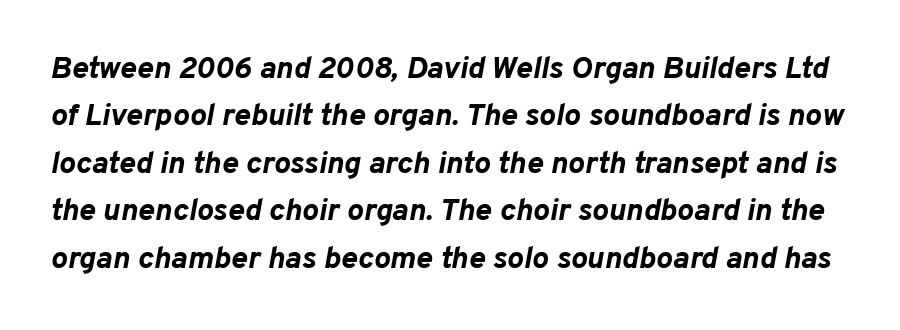
The image shows 31 px bold type, italic (leaning right); set normal line spacing (1.53x), normal letter spacing, not underlined; low stroke contrast and a medium x-height.
